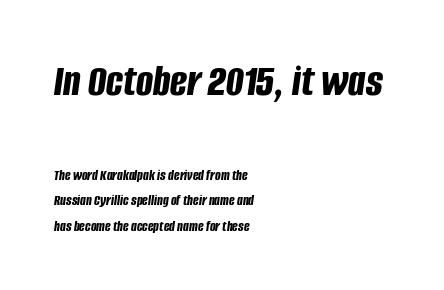
Check under the words: just untouched page. Characters follow at the spacing the type designer built in. Italic? Definitely — the glyphs are oblique. Top chunk: large. Bottom chunk: small.
